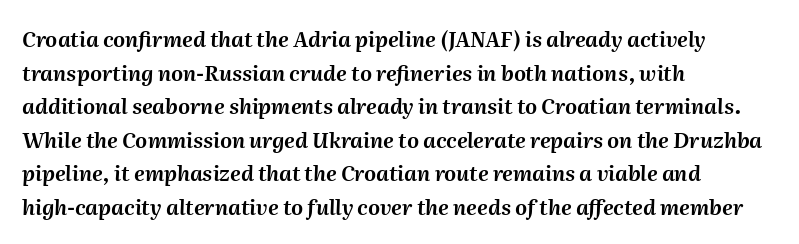
The image shows 21 px text type, italic (leaning right); set left-aligned, normal line spacing (1.6x), normal letter spacing, not underlined.
